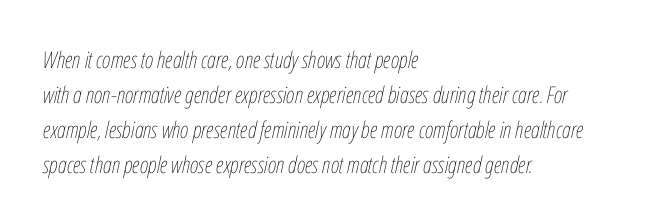
All the whitespace from short lines collects on the right. These glyphs show unthickened strokes, regular width or finer. These lines keep a tight, regular rhythm from letter to letter. Clear beneath every line of the passage. Vertically, the passage feels balanced, rows spaced as you'd expect. Tall strokes in this sample are angled rather than plumb.
